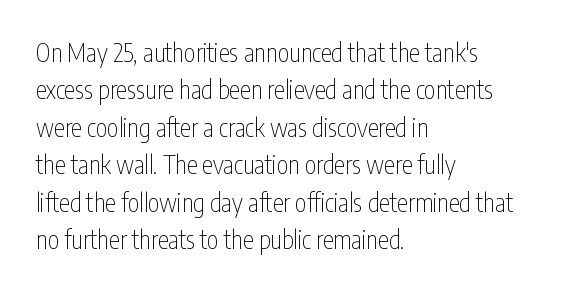
Q: Is the text bold? A: No.
Q: Is the text italic (slanted)? A: No, it is upright.
Q: Is the text underlined? A: No.
Q: How is the paragraph aligned? A: Left-aligned.
Q: Is the spacing between letters normal or unusually wide? A: Normal.
Q: Is the spacing between lines tight, normal or loose? A: Normal.
